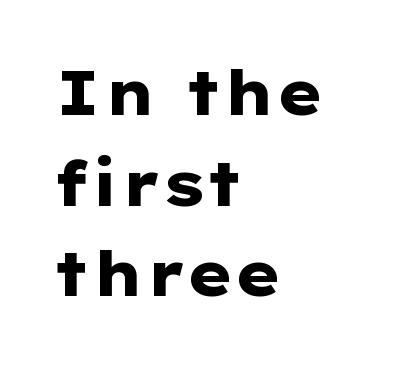
The image shows 62 px heavy, wide sans-serif type, upright; set left-aligned, normal line spacing (1.46x), normal letter spacing, not underlined; low stroke contrast and a medium x-height.
